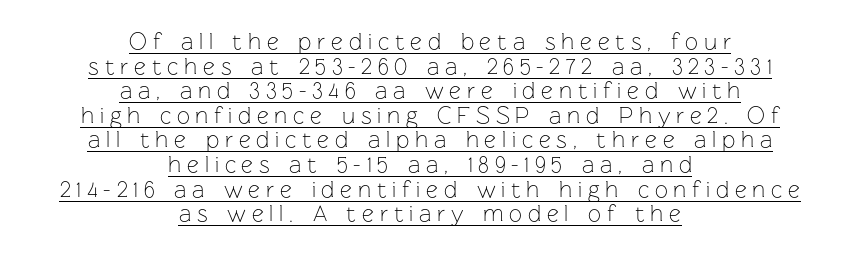
{"italic": "no", "bold": "no", "underline": "yes", "align": "center", "line_spacing": "tight", "line_spacing_ratio": 1.07, "letter_spacing": "wide", "letter_spacing_em": 0.25, "glyph_px": 23}
